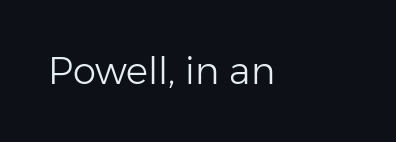
The image shows 37 px light sans-serif type, upright; set normal letter spacing, not underlined; low stroke contrast and a medium x-height.
